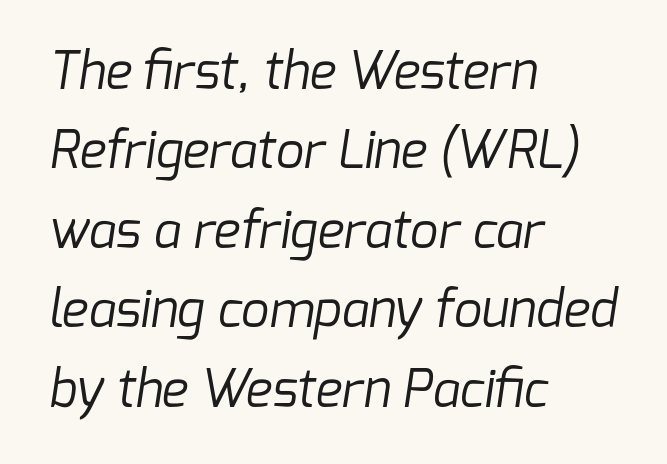
{"serif": "no", "bold": "no", "weight": "regular", "width": "normal", "stroke_contrast": "low", "x_height": "medium", "monospaced": "no", "underline": "no", "align": "left", "line_spacing": "normal", "line_spacing_ratio": 1.59, "letter_spacing": "normal", "letter_spacing_em": 0.0, "glyph_px": 50}
